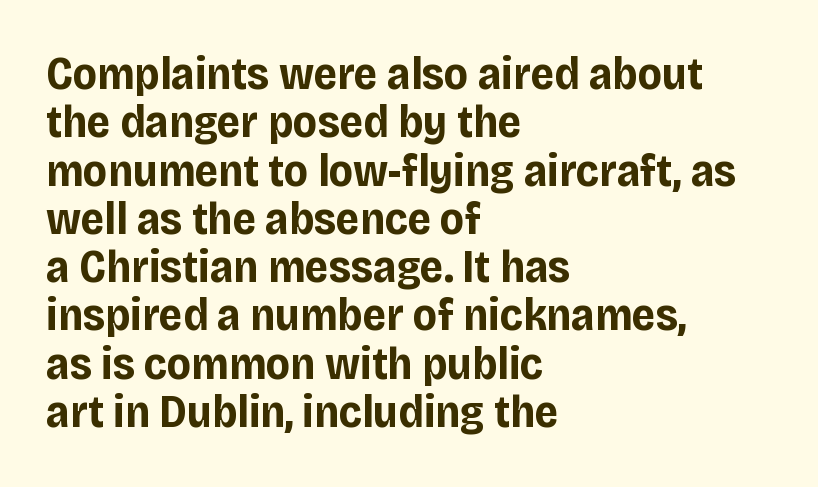
The image shows 46 px bold sans-serif type, upright; set left-aligned, tight line spacing (1.05x), normal letter spacing, not underlined; low stroke contrast and a large x-height.
